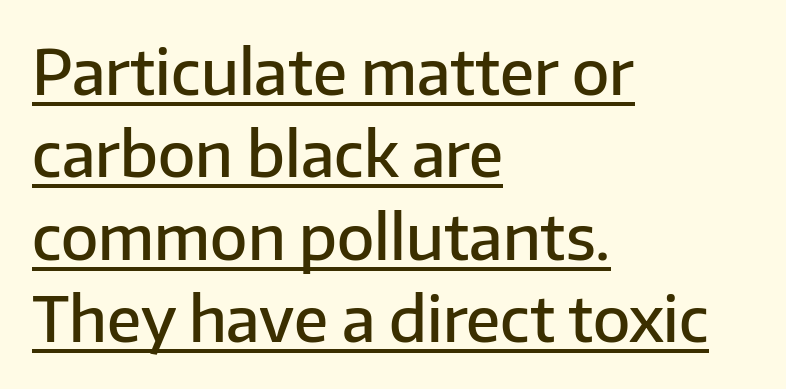
Q: Is the text bold? A: Semi-bold.
Q: Is the text italic (slanted)? A: No, it is upright.
Q: Is the typeface a serif or a sans-serif typeface? A: Sans-serif.
Q: Is the text underlined? A: Yes.
Q: How is the paragraph aligned? A: Left-aligned.
Q: Is the spacing between letters normal or unusually wide? A: Normal.
Q: Is the spacing between lines tight, normal or loose? A: Normal.
Q: Width (condensed, normal, or wide)? A: Normal.
Q: Stroke contrast? A: Low.
Q: x-height? A: Medium.
Q: Monospaced? A: No.
